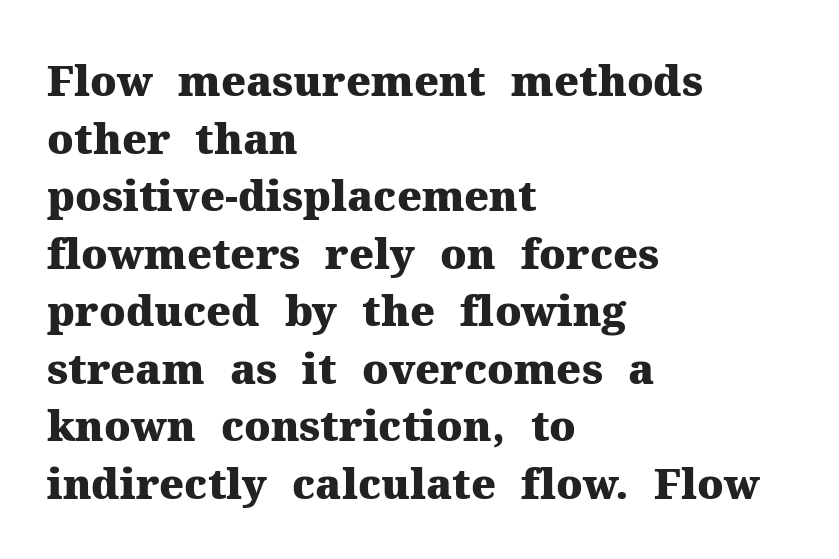
{"serif": "yes", "italic": "no", "bold": "yes", "weight": "heavy", "width": "normal", "stroke_contrast": "medium", "x_height": "medium", "monospaced": "no", "underline": "no", "align": "left", "line_spacing": "normal", "line_spacing_ratio": 1.37, "letter_spacing": "normal", "letter_spacing_em": 0.0, "glyph_px": 42}
